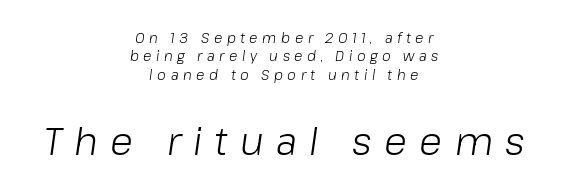
Q: Is the text bold? A: No.
Q: Is the text italic (slanted)? A: Yes, it leans right by about 8 degrees.
Q: Is the text underlined? A: No.
Q: How is the paragraph aligned? A: Centered.
Q: Is the spacing between letters normal or unusually wide? A: Unusually wide.
Q: Is the spacing between lines tight, normal or loose? A: Normal.
Q: Which block of text is set in a larger size, the first (top) or the second (bottom)? A: The second (bottom) one.
Q: Width (condensed, normal, or wide)? A: Normal.
Q: Stroke contrast? A: Low.
Q: x-height? A: Medium.
Q: Monospaced? A: No.
